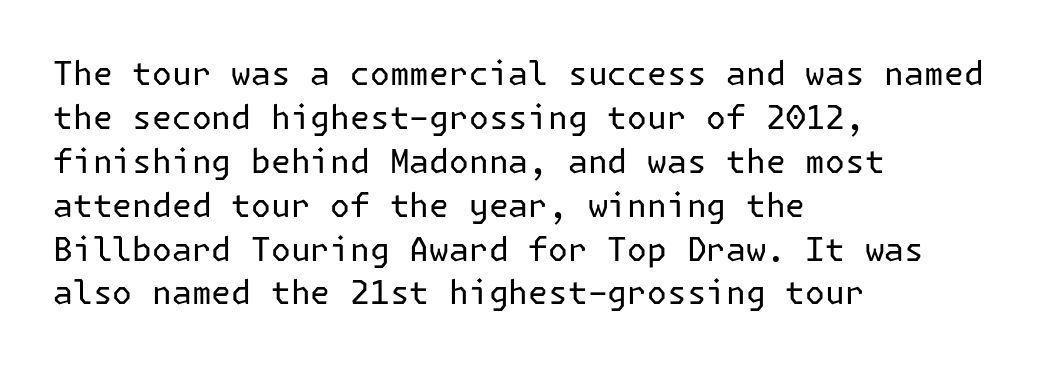
The image shows 33 px regular-weight sans-serif type, upright; set left-aligned, normal line spacing (1.33x), normal letter spacing, not underlined; low stroke contrast and a medium x-height.
